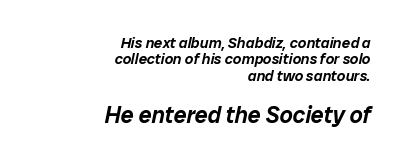
The line-height multiplier appears low, near solid setting. The rendering keeps characters at their native spacing. Beneath every word, the page is bare. Is the type slanted? Yes — the strokes lean at a clear angle.
